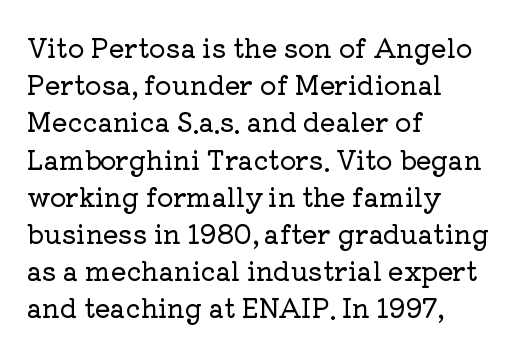
The image shows 26 px text type, upright; set left-aligned, normal line spacing (1.43x), normal letter spacing, not underlined.
